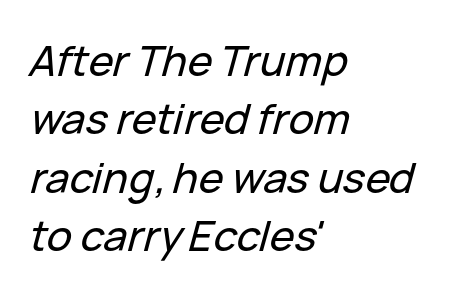
{"italic": "yes", "lean": "right", "slant_degrees": 15, "width": "normal", "stroke_contrast": "low", "x_height": "medium", "monospaced": "no", "underline": "no", "align": "left", "line_spacing": "normal", "line_spacing_ratio": 1.39, "letter_spacing": "normal", "letter_spacing_em": 0.0, "glyph_px": 42}
